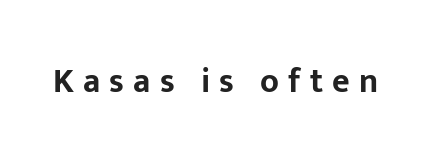
Serif or sans? Sans — the stroke terminals are bare. The letters are spread apart with noticeably loose tracking. These lines were composed using upright roman letters. The letters are bold, with thick, heavy strokes.
